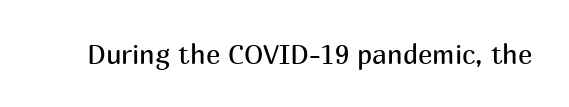
Has an underline been added? It has not. The type is set solid horizontally, with unmodified tracking. The characters are drawn with everyday or finer stroke widths. Every character sits straight up, as roman type does.
